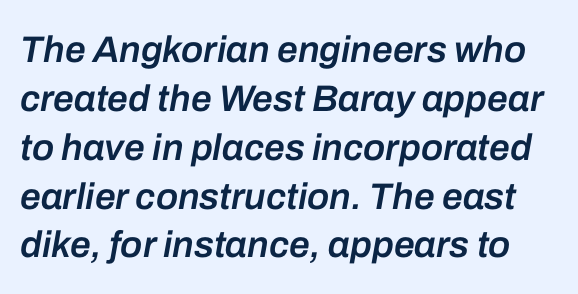
{"italic": "yes", "lean": "right", "slant_degrees": 10, "bold": "semi", "weight": "semibold", "width": "normal", "stroke_contrast": "low", "x_height": "medium", "monospaced": "no", "underline": "no", "line_spacing": "normal", "line_spacing_ratio": 1.32, "letter_spacing": "normal", "letter_spacing_em": 0.0, "glyph_px": 37}
